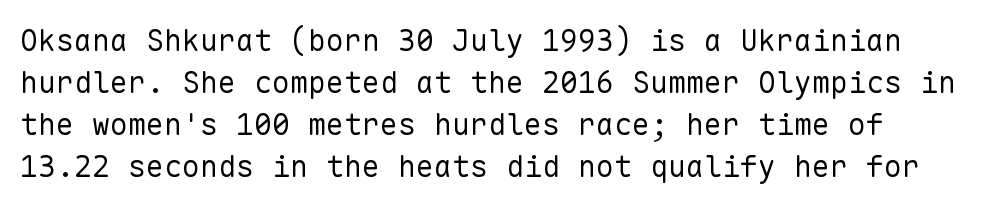
{"serif": "no", "italic": "no", "bold": "no", "weight": "regular", "width": "normal", "stroke_contrast": "low", "x_height": "medium", "monospaced": "yes", "underline": "no", "align": "left", "line_spacing": "normal", "line_spacing_ratio": 1.4, "letter_spacing": "normal", "letter_spacing_em": 0.0, "glyph_px": 30}
